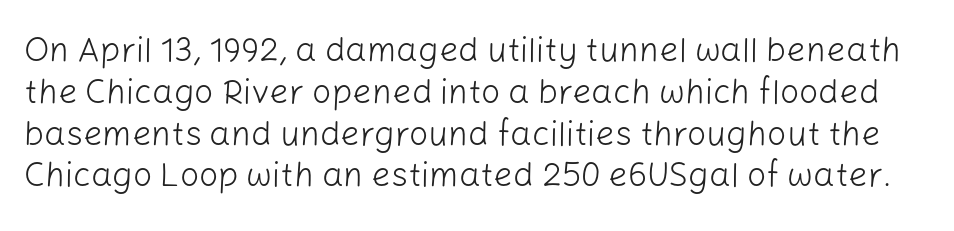
The image shows 34 px light sans-serif type, upright; set line spacing 1.23x, normal letter spacing, not underlined; low stroke contrast and a medium x-height.
